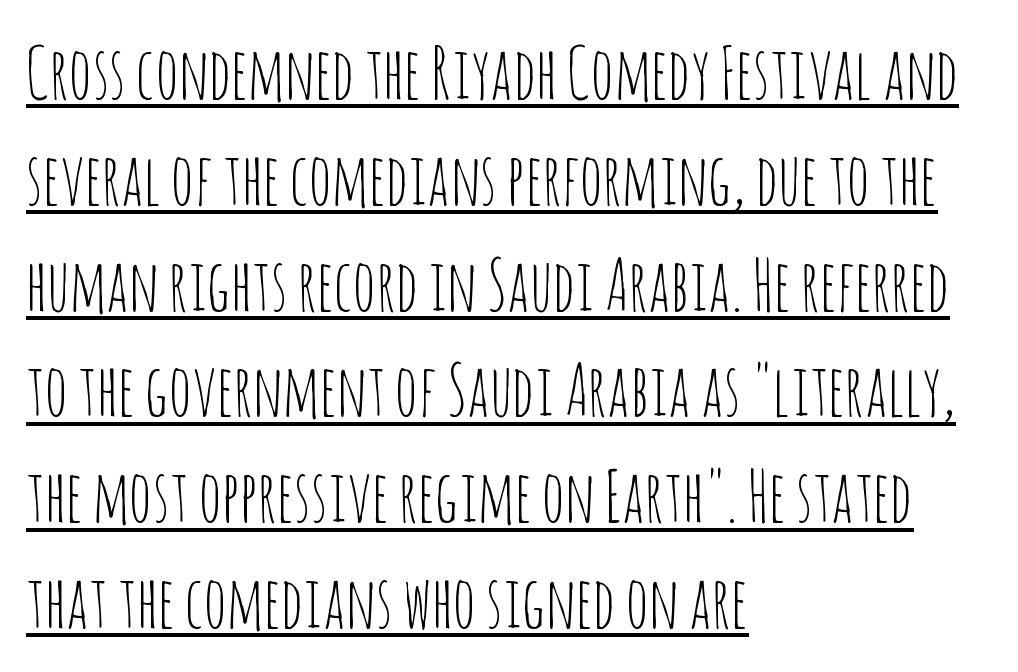
The image shows 71 px thin, condensed sans-serif type, upright; set left-aligned, normal line spacing (1.49x), normal letter spacing, underlined; low stroke contrast and a large x-height.
